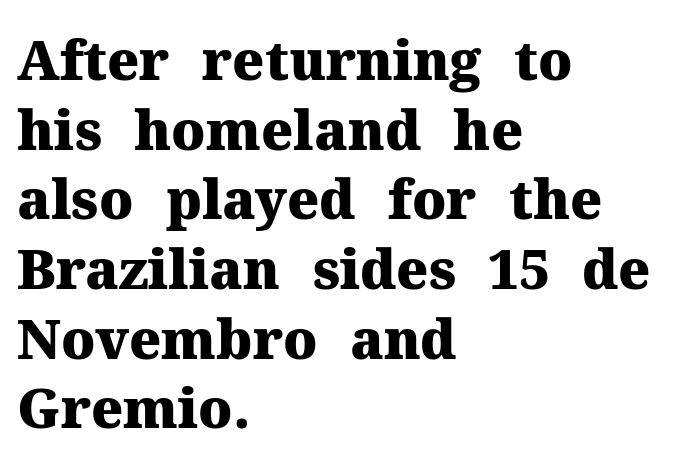
Plenty of ink on the page — the face is bold. The string is rendered with underlining switched off. The horizontal fit of the characters is conventional and even. The leading is moderate, giving the passage an even texture.
